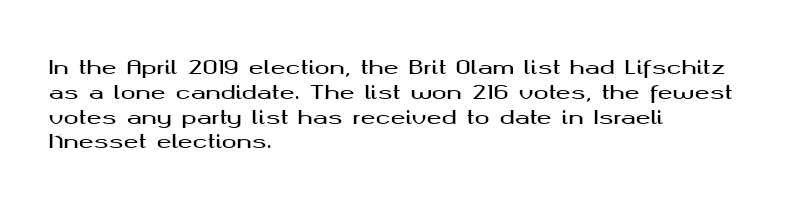
A roman cut, with each character standing at attention. The letters sit at their default tracking, neither squeezed nor spread. Compared with a centered layout, this one pins lines to the left instead. Clear beneath every line of the passage.
